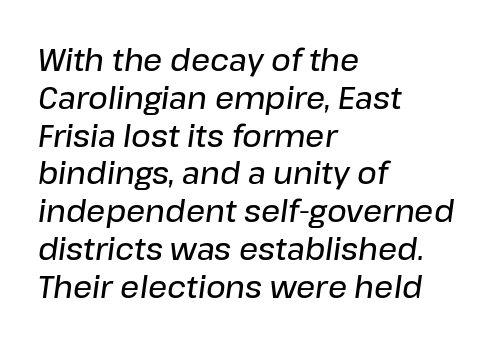
The tracking reads as untouched default to a designer's eye. The area under the type is left untouched. The block of text has a typical density, with ordinary space between rows. Which margin do the lines hug? The left one — the right edge is uneven. Notice how the stems are inclined rather than vertical — that's the hallmark of italics.
